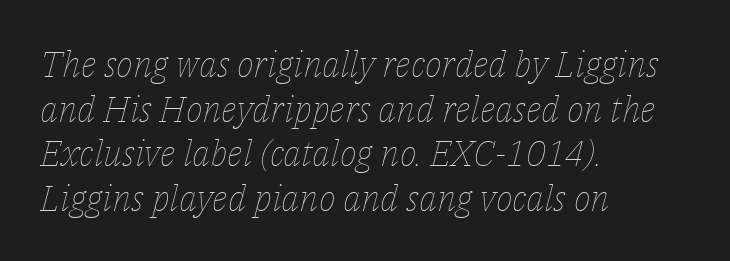
Q: Is the text bold? A: No.
Q: Is the text italic (slanted)? A: Yes, it leans right by about 14 degrees.
Q: Is the text underlined? A: No.
Q: How is the paragraph aligned? A: Left-aligned.
Q: Is the spacing between letters normal or unusually wide? A: Normal.
Q: Width (condensed, normal, or wide)? A: Normal.
Q: Stroke contrast? A: Low.
Q: x-height? A: Medium.
Q: Monospaced? A: No.
